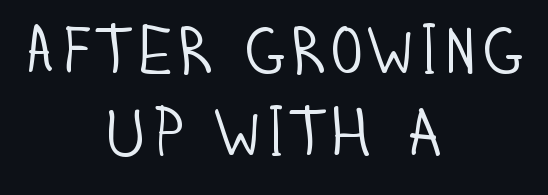
Q: Is the text bold? A: No.
Q: Is the text italic (slanted)? A: No, it is upright.
Q: Is the typeface a serif or a sans-serif typeface? A: Sans-serif.
Q: Is the text underlined? A: No.
Q: How is the paragraph aligned? A: Centered.
Q: Is the spacing between letters normal or unusually wide? A: Normal.
Q: Width (condensed, normal, or wide)? A: Condensed.
Q: Stroke contrast? A: Low.
Q: x-height? A: Large.
Q: Monospaced? A: No.
